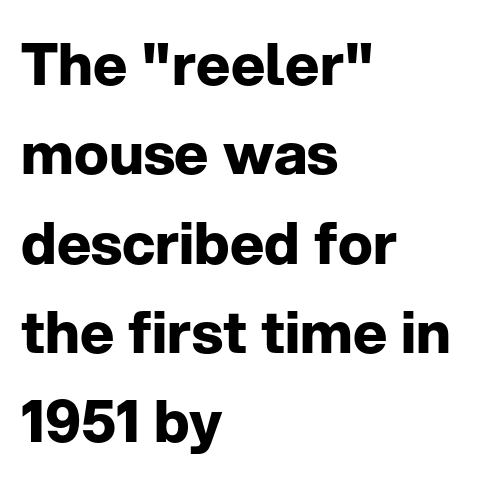
Q: Is the text bold? A: Yes.
Q: Is the text italic (slanted)? A: No, it is upright.
Q: Is the typeface a serif or a sans-serif typeface? A: Sans-serif.
Q: Is the text underlined? A: No.
Q: How is the paragraph aligned? A: Left-aligned.
Q: Is the spacing between letters normal or unusually wide? A: Normal.
Q: Is the spacing between lines tight, normal or loose? A: Normal.
Q: Width (condensed, normal, or wide)? A: Normal.
Q: Stroke contrast? A: Low.
Q: x-height? A: Medium.
Q: Monospaced? A: No.
